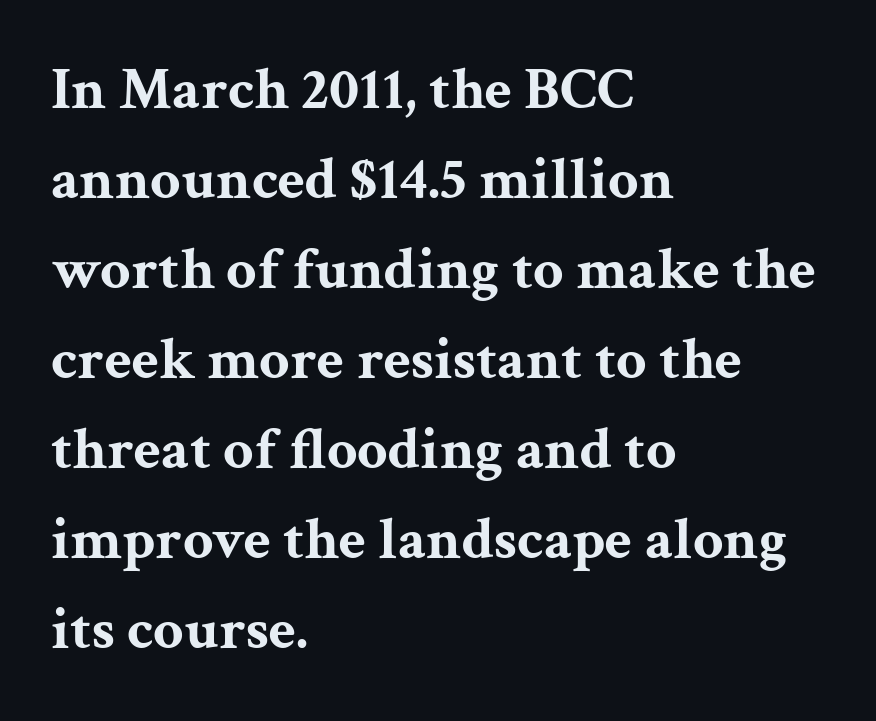
Q: Is the text bold? A: Yes.
Q: Is the text italic (slanted)? A: No, it is upright.
Q: Is the typeface a serif or a sans-serif typeface? A: Serif.
Q: Is the text underlined? A: No.
Q: How is the paragraph aligned? A: Left-aligned.
Q: Is the spacing between letters normal or unusually wide? A: Normal.
Q: Is the spacing between lines tight, normal or loose? A: Normal.
Q: Width (condensed, normal, or wide)? A: Wide.
Q: Stroke contrast? A: Medium.
Q: x-height? A: Medium.
Q: Monospaced? A: No.
